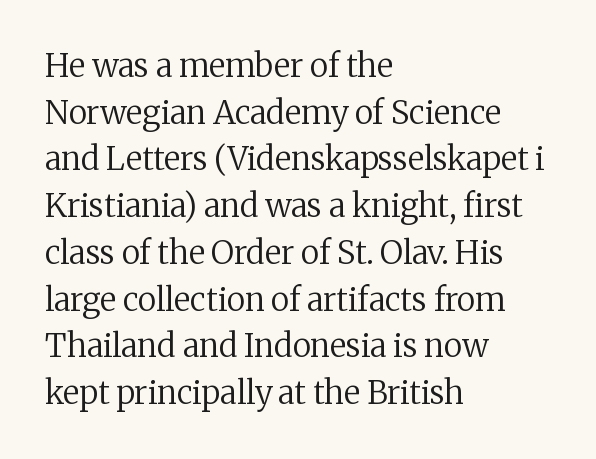
Q: Is the text bold? A: No.
Q: Is the text italic (slanted)? A: No, it is upright.
Q: Is the typeface a serif or a sans-serif typeface? A: Serif.
Q: Is the text underlined? A: No.
Q: How is the paragraph aligned? A: Left-aligned.
Q: Is the spacing between letters normal or unusually wide? A: Normal.
Q: Is the spacing between lines tight, normal or loose? A: Normal.
Q: Width (condensed, normal, or wide)? A: Normal.
Q: Stroke contrast? A: Medium.
Q: x-height? A: Medium.
Q: Monospaced? A: No.
